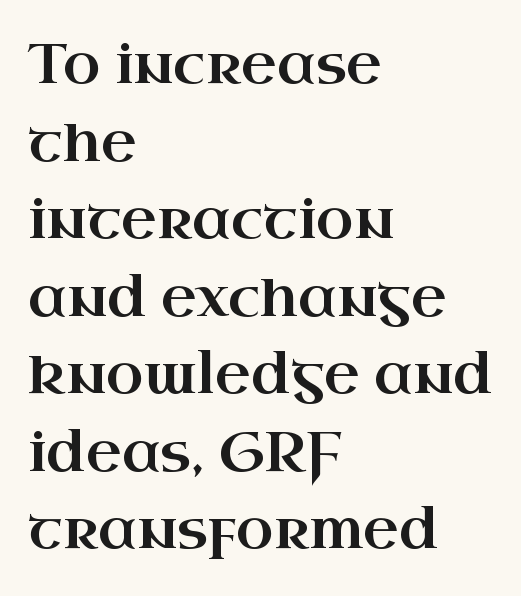
Q: Is the text italic (slanted)? A: No, it is upright.
Q: Is the typeface a serif or a sans-serif typeface? A: Serif.
Q: Is the text underlined? A: No.
Q: How is the paragraph aligned? A: Left-aligned.
Q: Is the spacing between letters normal or unusually wide? A: Normal.
Q: Is the spacing between lines tight, normal or loose? A: Normal.
Q: Width (condensed, normal, or wide)? A: Wide.
Q: Stroke contrast? A: High.
Q: x-height? A: Small.
Q: Monospaced? A: No.
